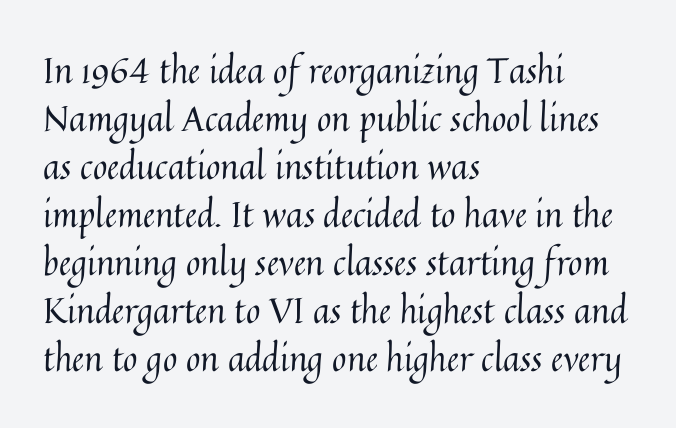
Q: Is the text bold? A: No.
Q: Is the text italic (slanted)? A: Yes.
Q: Is the text underlined? A: No.
Q: How is the paragraph aligned? A: Left-aligned.
Q: Is the spacing between letters normal or unusually wide? A: Normal.
Q: Is the spacing between lines tight, normal or loose? A: Normal.
Q: Width (condensed, normal, or wide)? A: Normal.
Q: Stroke contrast? A: Medium.
Q: x-height? A: Medium.
Q: Monospaced? A: No.
